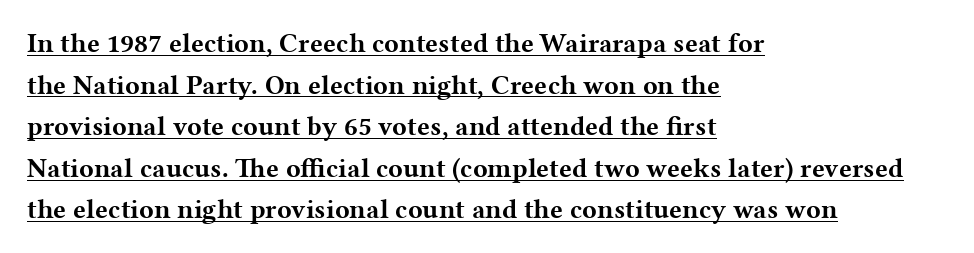
The paragraph shown leans on its left margin. The typesetting leans heavy: a genuine bold. Words appear dense and cohesive because spacing is normal. A typesetter would mark this as roman, not italic.
